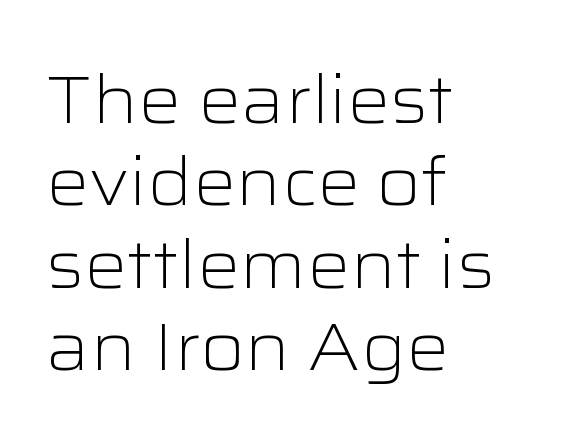
{"serif": "no", "italic": "no", "bold": "no", "weight": "light", "width": "wide", "stroke_contrast": "low", "x_height": "medium", "monospaced": "no", "underline": "no", "align": "left", "line_spacing_ratio": 1.23, "letter_spacing": "normal", "letter_spacing_em": 0.0, "glyph_px": 67}
